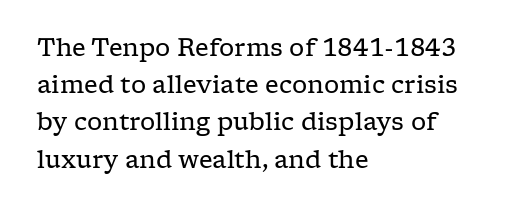
{"italic": "no", "bold": "no", "underline": "no", "align": "left", "line_spacing": "normal", "line_spacing_ratio": 1.55, "letter_spacing": "normal", "letter_spacing_em": 0.0, "glyph_px": 24}
